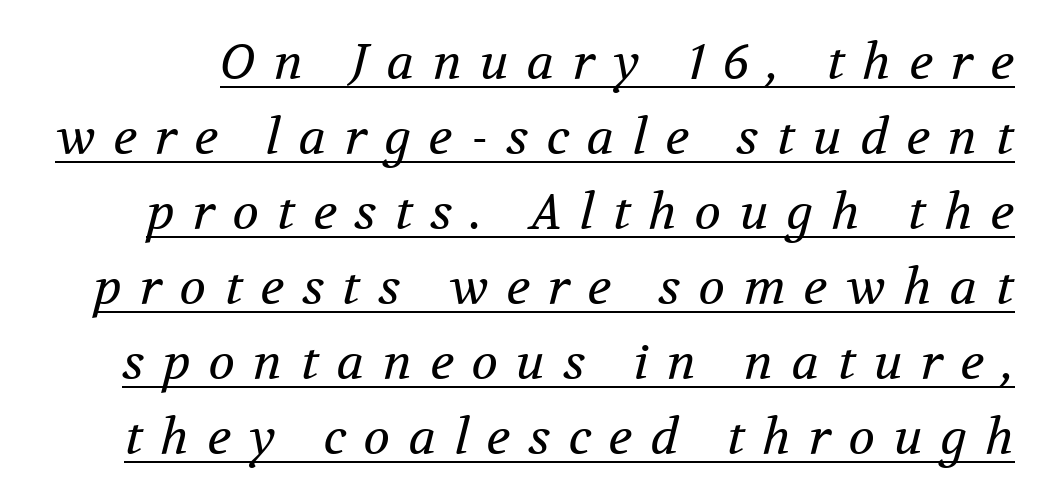
{"serif": "yes", "italic": "yes", "lean": "right", "slant_degrees": 12, "bold": "no", "weight": "regular", "width": "normal", "stroke_contrast": "medium", "x_height": "medium", "monospaced": "no", "underline": "yes", "line_spacing": "normal", "line_spacing_ratio": 1.53, "letter_spacing": "wide", "letter_spacing_em": 0.37, "glyph_px": 49}
